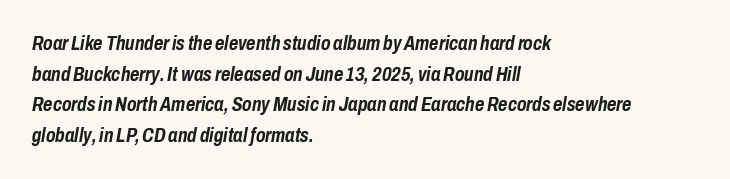
Q: Is the text bold? A: Yes.
Q: Is the text italic (slanted)? A: Yes, it leans right by about 10 degrees.
Q: Is the text underlined? A: No.
Q: How is the paragraph aligned? A: Left-aligned.
Q: Is the spacing between letters normal or unusually wide? A: Normal.
Q: Is the spacing between lines tight, normal or loose? A: Normal.
